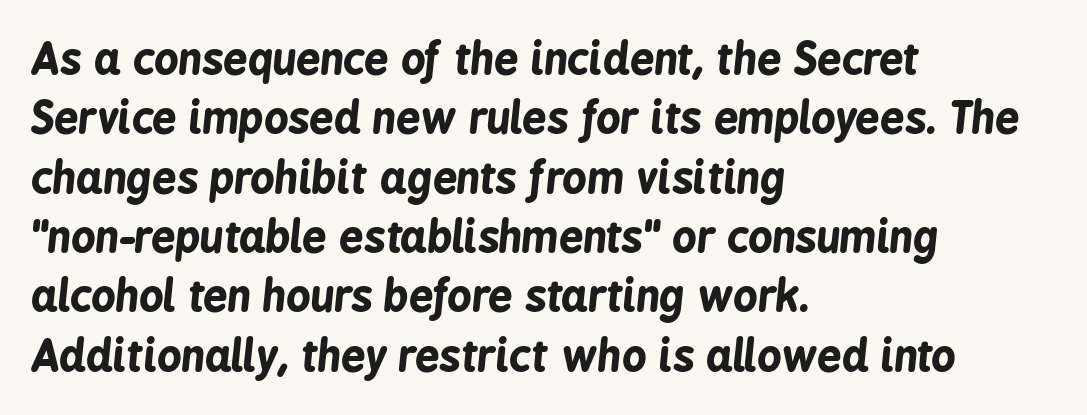
Q: Is the text bold? A: Yes.
Q: Is the text italic (slanted)? A: Yes, it leans right by about 6 degrees.
Q: Is the text underlined? A: No.
Q: How is the paragraph aligned? A: Left-aligned.
Q: Is the spacing between letters normal or unusually wide? A: Normal.
Q: Is the spacing between lines tight, normal or loose? A: Normal.
Q: Width (condensed, normal, or wide)? A: Condensed.
Q: Stroke contrast? A: Low.
Q: x-height? A: Medium.
Q: Monospaced? A: No.
